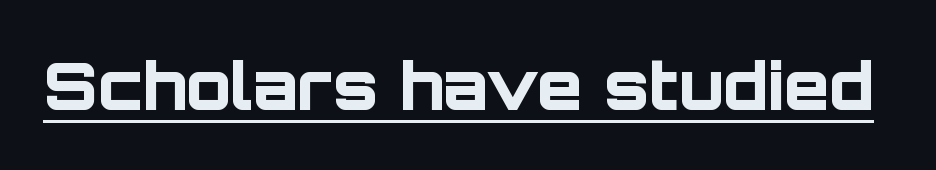
Strokes here are thick enough to call this a true bold. Do the letters lean? They stand straight. Like a heading marked for emphasis, these lines bear an underscore. Nothing sits at the stroke ends, so this counts as sans-serif. Think of a printed novel: that variable character pitch is what you see here. In terms of letterspacing, this is plain default setting.
